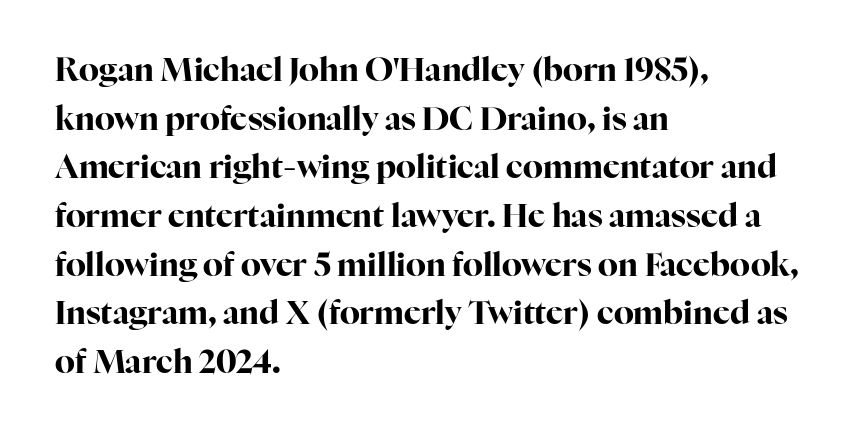
{"serif": "yes", "italic": "no", "bold": "yes", "weight": "bold", "width": "normal", "stroke_contrast": "high", "x_height": "medium", "monospaced": "no", "underline": "no", "align": "left", "line_spacing": "normal", "line_spacing_ratio": 1.52, "letter_spacing": "normal", "letter_spacing_em": 0.0, "glyph_px": 32}
